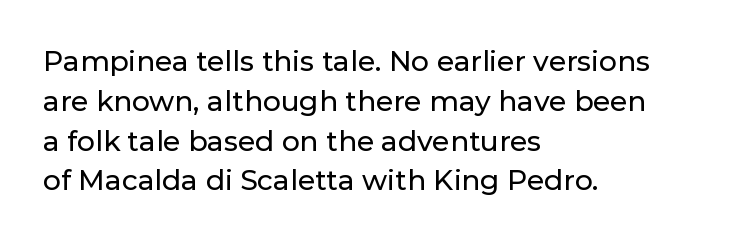
These lines were composed using upright roman letters. What stands out about the letter spacing? Nothing — it is the standard amount. A bare baseline throughout the passage. Are there feet on the stems? There aren't — it's a sans.
